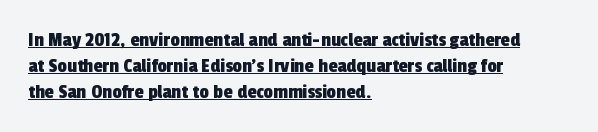
Students, observe the line beneath the letters — that is underlining. The rendering anchors every line to the left-hand side. The horizontal fit of the characters is conventional and even.
